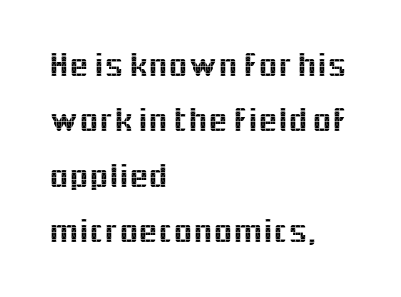
The image shows 35 px sans-serif type, upright; set left-aligned, normal line spacing (1.58x), normal letter spacing, not underlined; a medium x-height.
